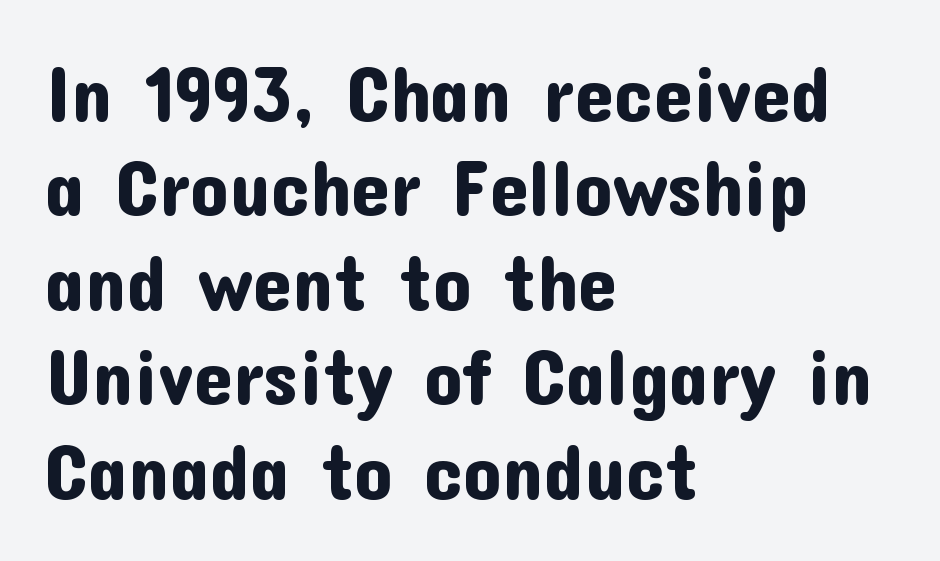
The image shows 78 px sans-serif type, upright; set left-aligned, line spacing 1.21x, normal letter spacing, not underlined; low stroke contrast and a medium x-height.
